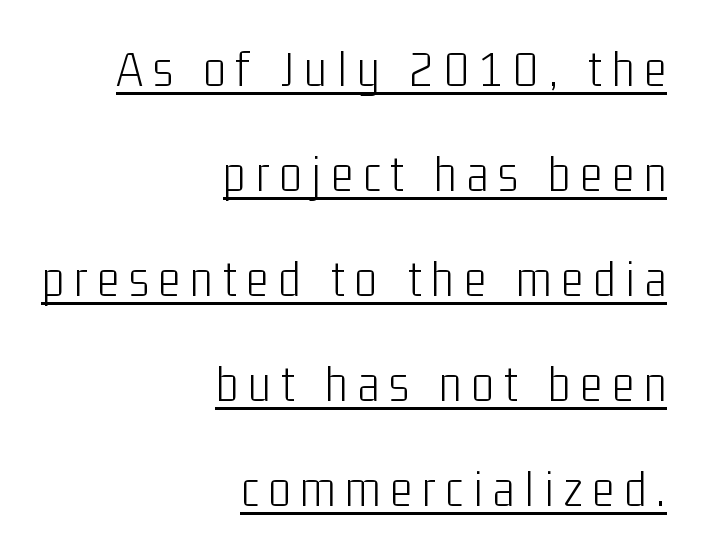
The image shows 53 px light, condensed sans-serif type, upright; set right-aligned, loose line spacing (1.98x), underlined; low stroke contrast and a medium x-height.
